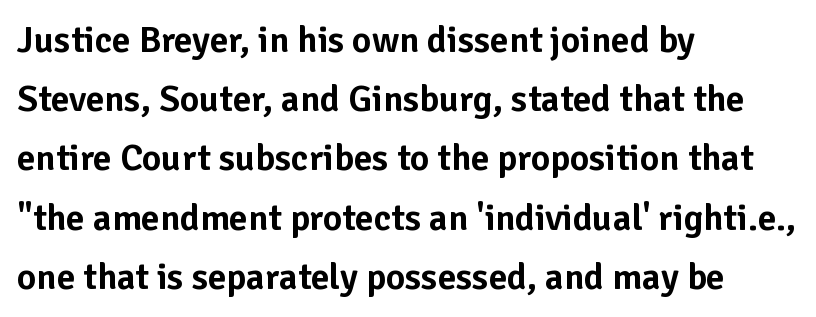
Q: Is the text italic (slanted)? A: No, it is upright.
Q: Is the typeface a serif or a sans-serif typeface? A: Sans-serif.
Q: Is the text underlined? A: No.
Q: How is the paragraph aligned? A: Left-aligned.
Q: Is the spacing between letters normal or unusually wide? A: Normal.
Q: Is the spacing between lines tight, normal or loose? A: Normal.
Q: Width (condensed, normal, or wide)? A: Normal.
Q: Stroke contrast? A: Low.
Q: x-height? A: Medium.
Q: Monospaced? A: No.
